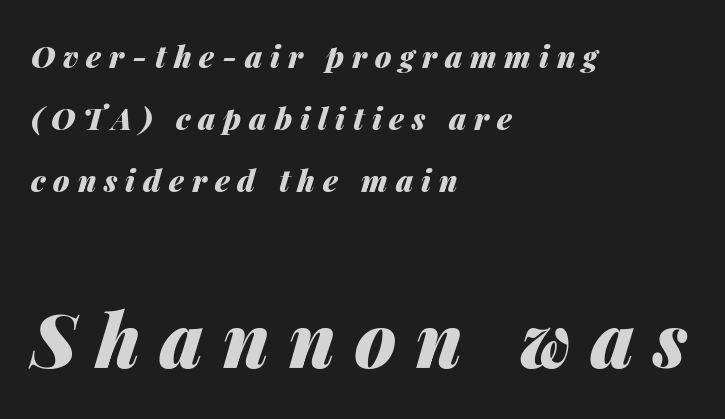
{"italic": "yes", "lean": "right", "slant_degrees": 14, "bold": "yes", "weight": "heavy", "width": "normal", "stroke_contrast": "medium", "x_height": "medium", "monospaced": "no", "underline": "no", "align": "left", "line_spacing": "loose", "line_spacing_ratio": 2.07, "letter_spacing": "wide", "letter_spacing_em": 0.26, "larger_block": "second", "size_ratio": 2.5, "glyph_px": 75}
